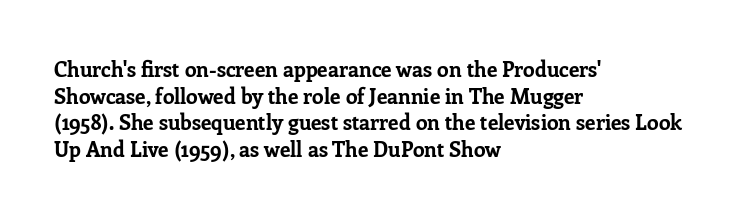
The image shows 21 px bold type, upright; set left-aligned, normal line spacing (1.27x), normal letter spacing, not underlined.
